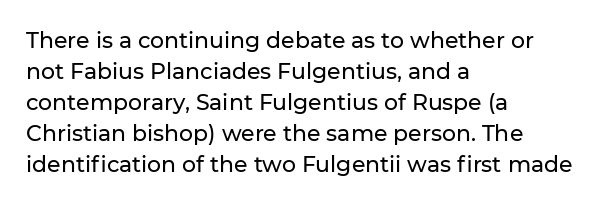
No italicization has been applied; the sample stays upright. The text block is weighted toward the left margin, trailing off unevenly rightward. Each row of text sits above clean, open space. Leading matches the norm, producing a regular column. Nobody touched the tracking dial on this one.
